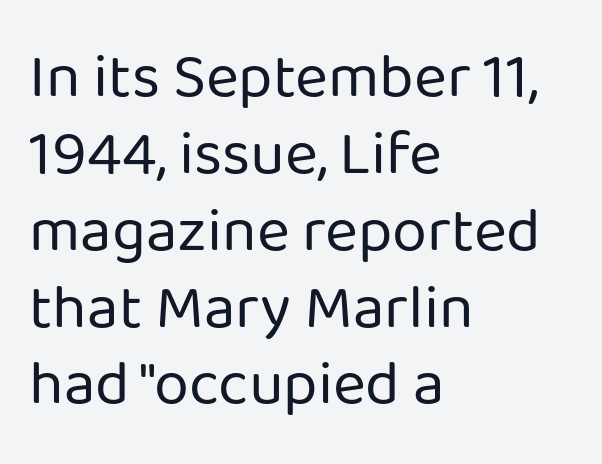
The image shows 63 px regular-weight sans-serif type, upright; set left-aligned, line spacing 1.22x, normal letter spacing, not underlined; low stroke contrast and a medium x-height.
